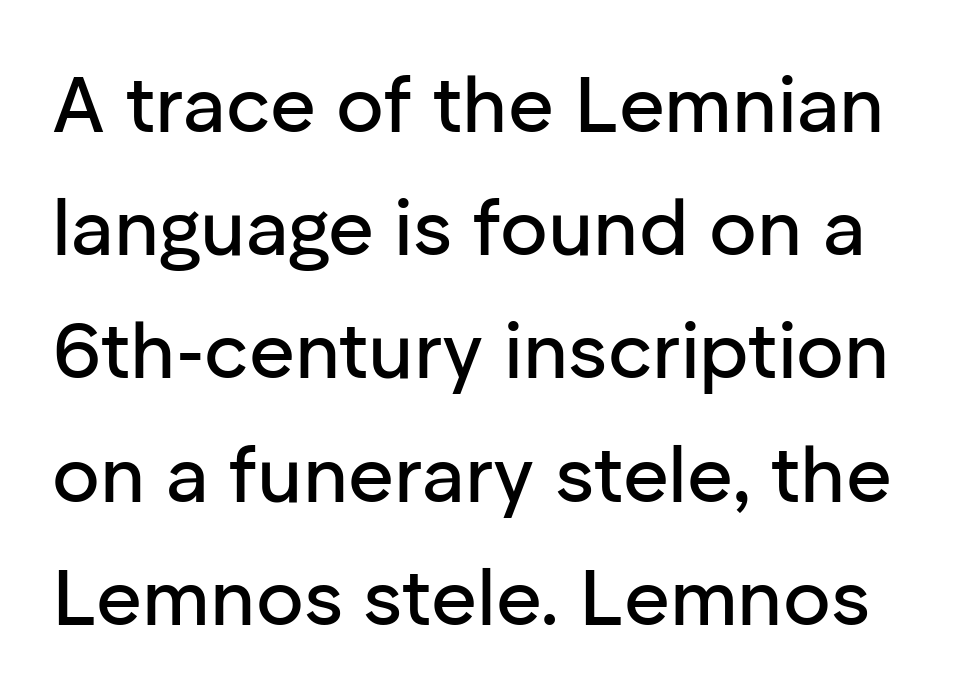
{"serif": "no", "italic": "no", "width": "normal", "stroke_contrast": "low", "x_height": "medium", "monospaced": "no", "underline": "no", "line_spacing": "normal", "line_spacing_ratio": 1.56, "letter_spacing": "normal", "letter_spacing_em": 0.0, "glyph_px": 79}
